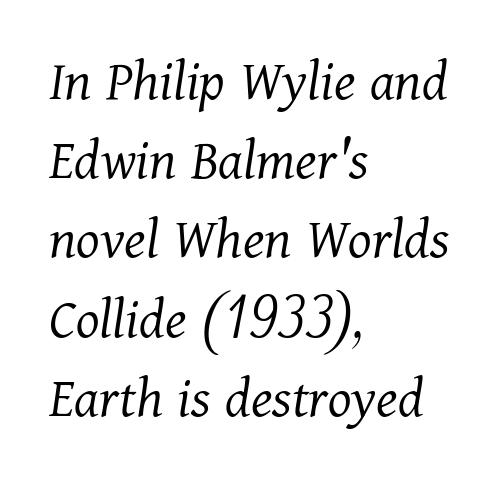
{"serif": "yes", "italic": "yes", "lean": "right", "slant_degrees": 11, "bold": "no", "weight": "light", "width": "normal", "stroke_contrast": "medium", "x_height": "medium", "monospaced": "no", "underline": "no", "align": "left", "line_spacing": "normal", "line_spacing_ratio": 1.32, "letter_spacing": "normal", "letter_spacing_em": 0.0, "glyph_px": 60}
